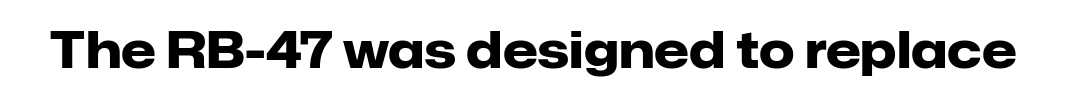
The image shows 50 px heavy sans-serif type, upright; set normal letter spacing, not underlined; low stroke contrast and a medium x-height.
